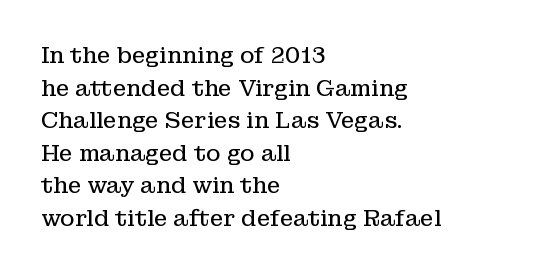
The image shows 22 px text type, upright; set left-aligned, normal line spacing (1.48x), normal letter spacing, not underlined.
